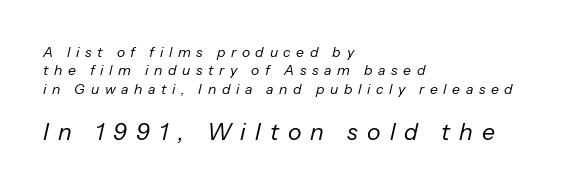
Q: Is the text bold? A: No.
Q: Is the text italic (slanted)? A: Yes, it leans right by about 13 degrees.
Q: Is the text underlined? A: No.
Q: How is the paragraph aligned? A: Left-aligned.
Q: Is the spacing between letters normal or unusually wide? A: Unusually wide.
Q: Is the spacing between lines tight, normal or loose? A: Normal.
Q: Which block of text is set in a larger size, the first (top) or the second (bottom)? A: The second (bottom) one.
